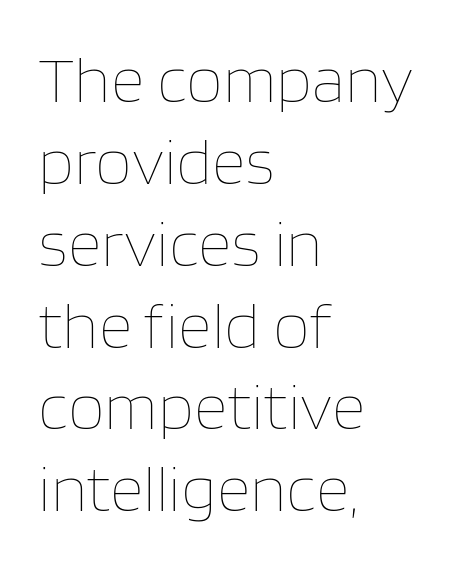
Letters have the restrained weight of plain body copy at most. The gaps between neighbouring characters are ordinary and unremarkable. The lines in this sample share a left origin and differ only in where they stop. In terms of posture, this sample is upright. The words here are not underlined.
